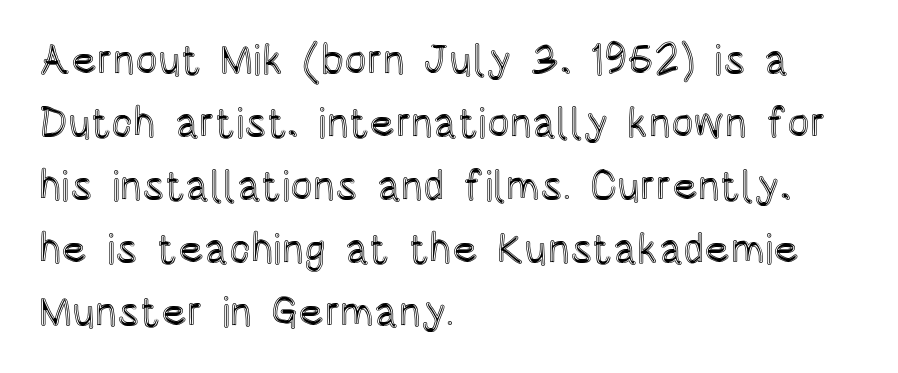
Q: Is the text italic (slanted)? A: No, it is upright.
Q: Is the text underlined? A: No.
Q: How is the paragraph aligned? A: Left-aligned.
Q: Is the spacing between letters normal or unusually wide? A: Normal.
Q: Is the spacing between lines tight, normal or loose? A: Normal.
Q: Width (condensed, normal, or wide)? A: Condensed.
Q: x-height? A: Large.
Q: Monospaced? A: No.
